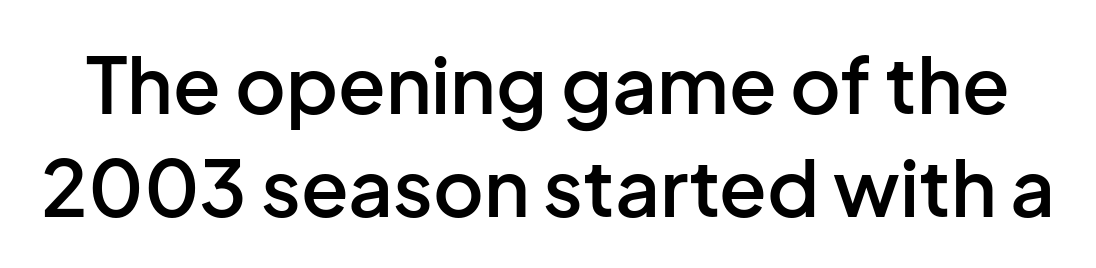
Q: Is the text bold? A: Semi-bold.
Q: Is the text italic (slanted)? A: No, it is upright.
Q: Is the typeface a serif or a sans-serif typeface? A: Sans-serif.
Q: Is the text underlined? A: No.
Q: Is the spacing between letters normal or unusually wide? A: Normal.
Q: Is the spacing between lines tight, normal or loose? A: Normal.
Q: Width (condensed, normal, or wide)? A: Normal.
Q: Stroke contrast? A: Low.
Q: x-height? A: Medium.
Q: Monospaced? A: No.
